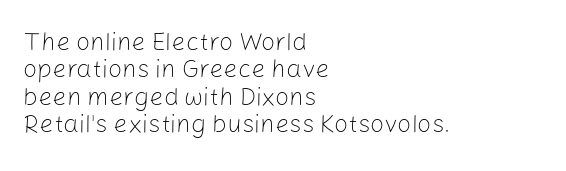
{"italic": "no", "bold": "no", "underline": "no", "align": "left", "line_spacing": "tight", "line_spacing_ratio": 1.1, "letter_spacing": "normal", "letter_spacing_em": 0.0, "glyph_px": 25}
